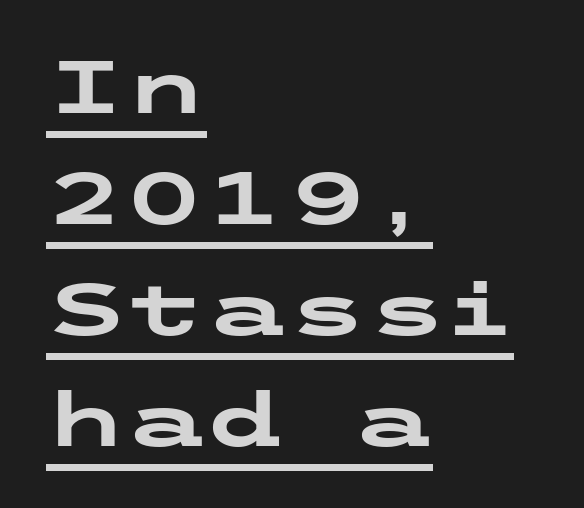
Typesetter's note: full bold, strokes at maximum text heaviness. Here the glyphs are tracked normally, forming tight word shapes. The sample's only ornament is a line tracing under the words. Whoever set this chose a conventional vertical rhythm. Style check: upright. Typeset ragged right — the left edge is the straight one.
